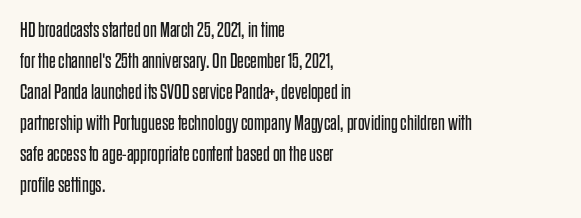
The image shows 21 px text type, upright; set left-aligned, normal line spacing (1.48x), normal letter spacing, not underlined.
